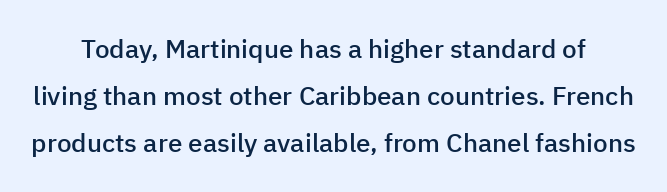
Each word holds together tightly as a unit, with standard inter-letter gaps. A bare baseline throughout the passage. The letters stand straight up with perfectly vertical stems. Each glyph is drawn with semibold strokes, heavier than normal yet not fully bold.
